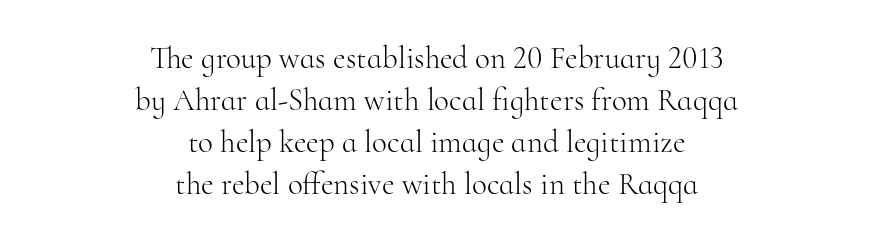
The image shows 31 px light serif type, upright; set centered, normal line spacing (1.35x), normal letter spacing, not underlined; high stroke contrast and a small x-height.
